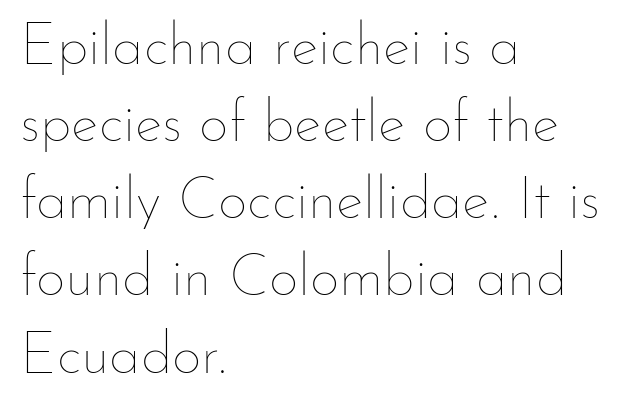
{"italic": "no", "bold": "no", "weight": "thin", "width": "normal", "stroke_contrast": "low", "x_height": "small", "monospaced": "no", "underline": "no", "align": "left", "line_spacing": "normal", "line_spacing_ratio": 1.33, "letter_spacing": "normal", "letter_spacing_em": 0.0, "glyph_px": 58}
